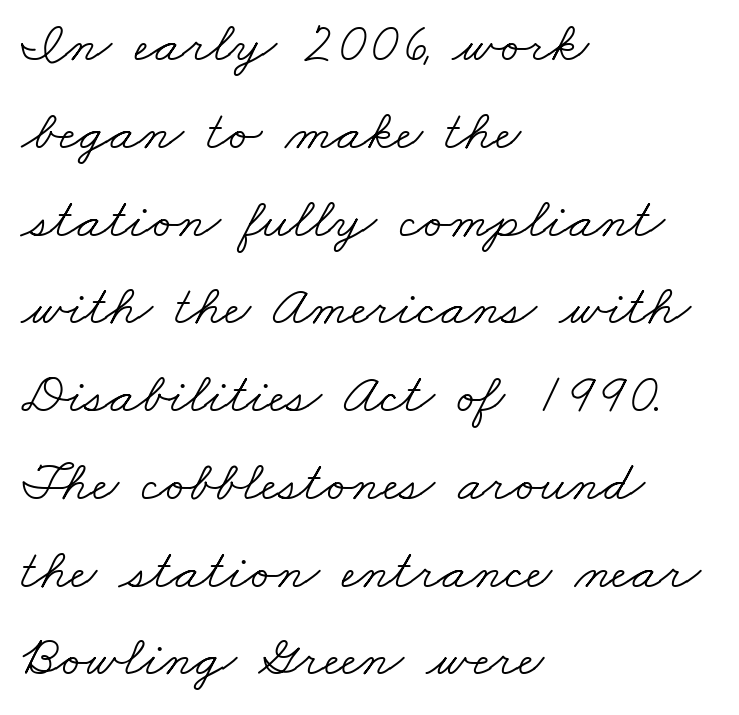
The image shows 57 px light, wide serif type; set left-aligned, normal line spacing (1.54x), normal letter spacing, not underlined; low stroke contrast and a small x-height.
